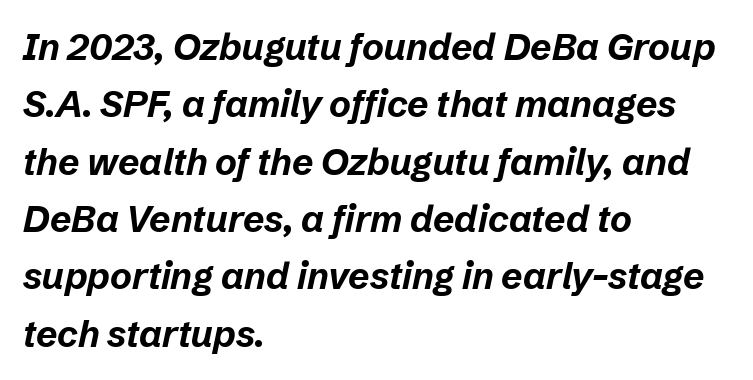
{"italic": "yes", "lean": "right", "slant_degrees": 12, "bold": "yes", "weight": "bold", "width": "normal", "stroke_contrast": "low", "x_height": "medium", "monospaced": "no", "underline": "no", "align": "left", "line_spacing": "normal", "line_spacing_ratio": 1.55, "letter_spacing": "normal", "letter_spacing_em": 0.0, "glyph_px": 37}
